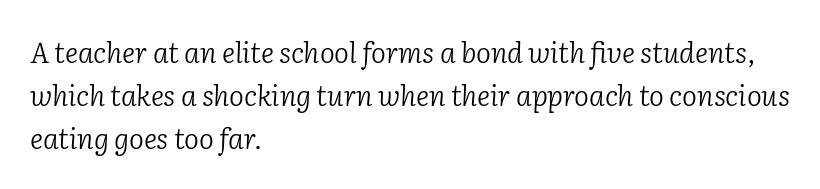
The image shows 28 px light serif type, italic (leaning right); set left-aligned, normal line spacing (1.54x), normal letter spacing, not underlined; low stroke contrast and a medium x-height.
